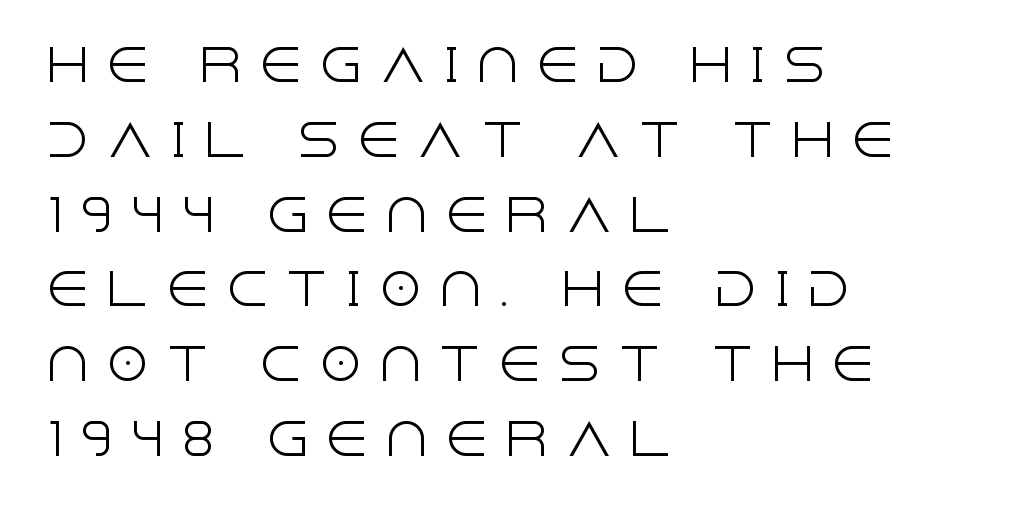
{"serif": "no", "italic": "no", "bold": "no", "weight": "light", "width": "normal", "x_height": "large", "monospaced": "no", "underline": "no", "align": "left", "line_spacing": "normal", "line_spacing_ratio": 1.7, "letter_spacing": "wide", "letter_spacing_em": 0.36, "glyph_px": 44}
